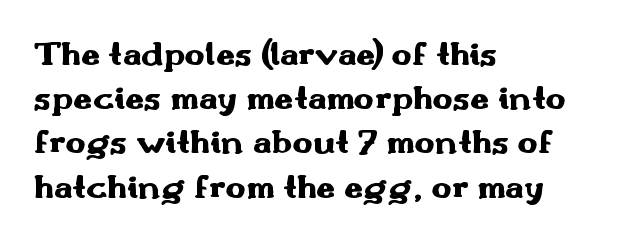
Q: Is the text bold? A: Yes.
Q: Is the text italic (slanted)? A: No, it is upright.
Q: Is the typeface a serif or a sans-serif typeface? A: Sans-serif.
Q: Is the text underlined? A: No.
Q: How is the paragraph aligned? A: Left-aligned.
Q: Is the spacing between letters normal or unusually wide? A: Normal.
Q: Is the spacing between lines tight, normal or loose? A: Normal.
Q: Width (condensed, normal, or wide)? A: Wide.
Q: Stroke contrast? A: Medium.
Q: x-height? A: Small.
Q: Monospaced? A: No.
